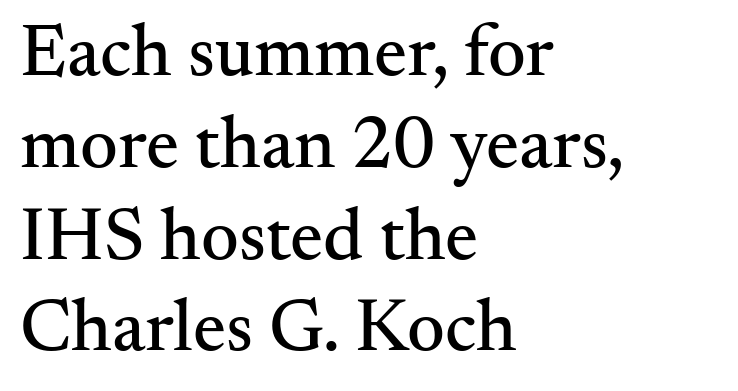
The letters sit at their default tracking, neither squeezed nor spread. What kind of face is this? One with serifs. If you drew a line through each stem, it would be perfectly vertical. Line starts are locked; line ends wander.
